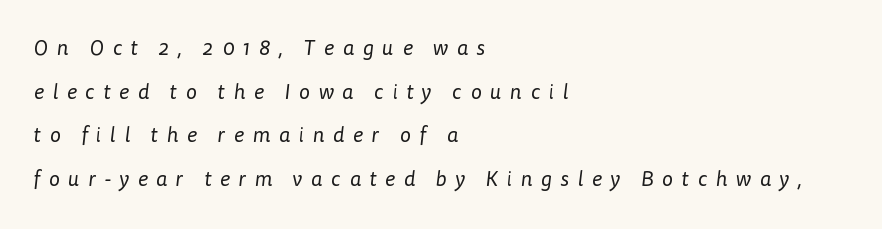
The typesetter chose a ragged-right arrangement here. A great deal of white space separates one row of letters from the next. Is this a heavy cut? Hardly; it is regular or lighter. Tracking here is generous; glyphs stand well apart from one another.
